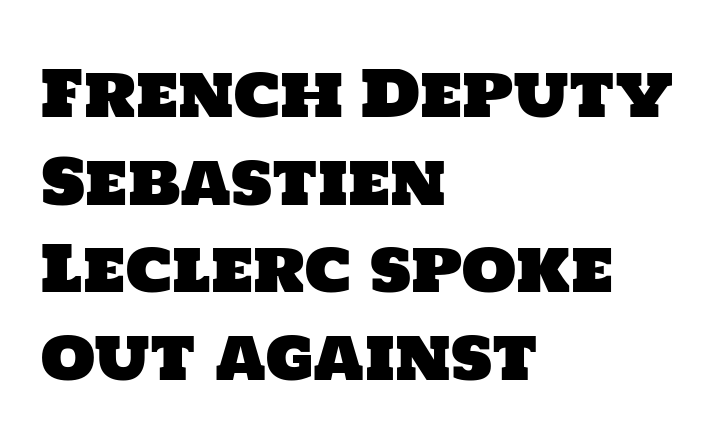
The image shows 63 px sans-serif type; set left-aligned, normal line spacing (1.39x), normal letter spacing, not underlined; low stroke contrast and a large x-height.
